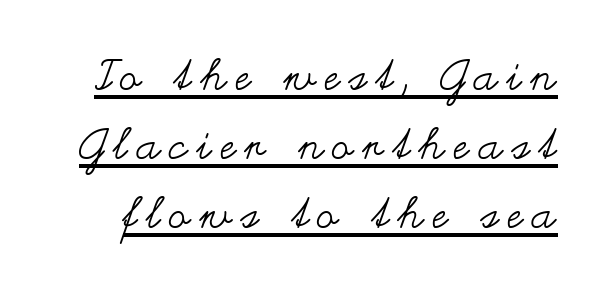
The letterforms sit at book weight or below. The gaps between neighbouring characters are conspicuously large. These lines sit exactly where default settings would place them. The rendered words wear a rule along their underside. Varying glyph widths throughout — classic text-font behaviour.
